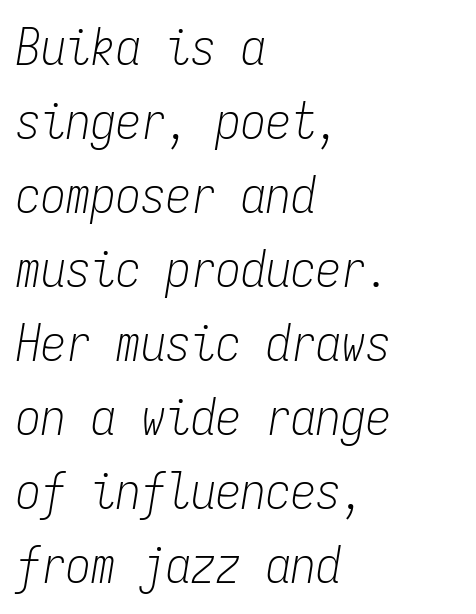
{"italic": "yes", "lean": "right", "slant_degrees": 9, "bold": "no", "weight": "light", "width": "condensed", "stroke_contrast": "low", "x_height": "medium", "monospaced": "yes", "underline": "no", "align": "left", "line_spacing": "normal", "line_spacing_ratio": 1.48, "letter_spacing": "normal", "letter_spacing_em": 0.0, "glyph_px": 50}
